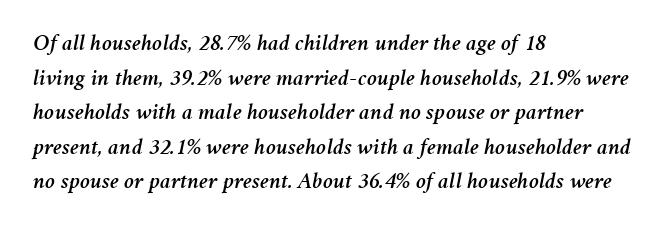
The image shows 24 px text type, italic (leaning right); set left-aligned, normal line spacing (1.44x), normal letter spacing, not underlined.
